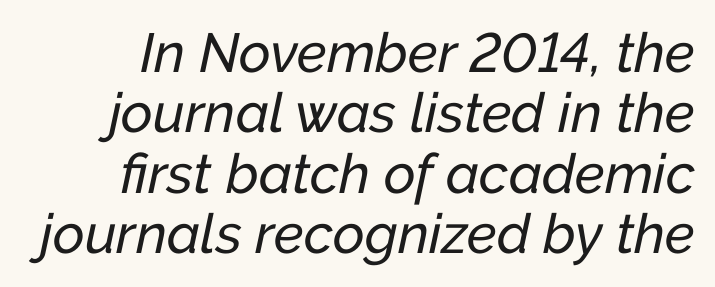
{"italic": "yes", "lean": "right", "slant_degrees": 12, "width": "normal", "stroke_contrast": "low", "x_height": "medium", "monospaced": "no", "underline": "no", "line_spacing": "tight", "line_spacing_ratio": 1.1, "letter_spacing": "normal", "letter_spacing_em": 0.0, "glyph_px": 55}
